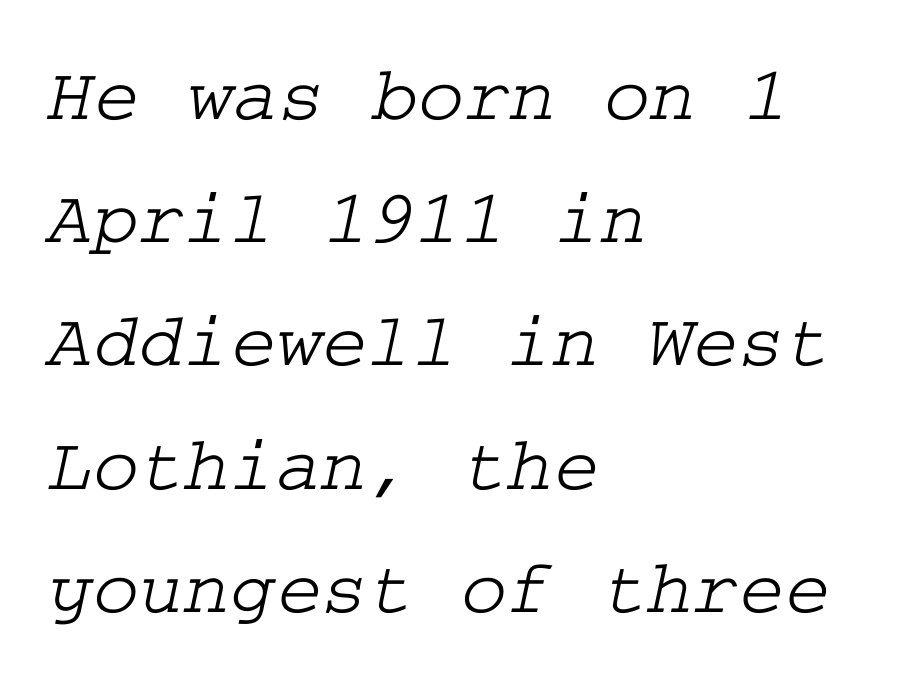
The image shows 78 px wide serif type; set left-aligned, normal line spacing (1.58x), normal letter spacing, not underlined; low stroke contrast and a medium x-height.
